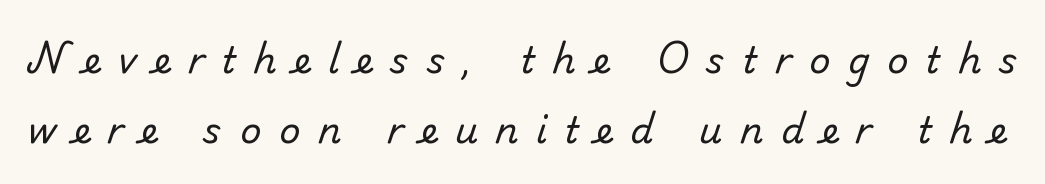
{"serif": "no", "bold": "no", "weight": "regular", "width": "normal", "stroke_contrast": "low", "x_height": "small", "monospaced": "no", "underline": "no", "line_spacing": "loose", "line_spacing_ratio": 1.94, "letter_spacing": "wide", "letter_spacing_em": 0.49, "glyph_px": 36}
